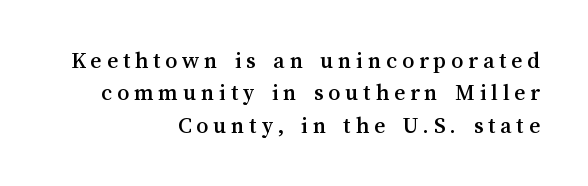
Q: Is the text italic (slanted)? A: No, it is upright.
Q: Is the text underlined? A: No.
Q: How is the paragraph aligned? A: Right-aligned.
Q: Is the spacing between letters normal or unusually wide? A: Unusually wide.
Q: Is the spacing between lines tight, normal or loose? A: Normal.
